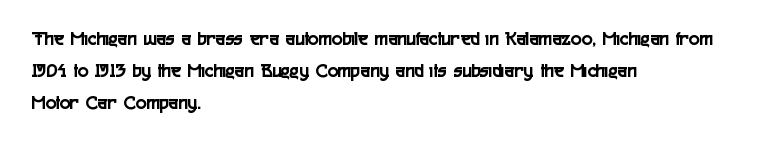
The image shows 20 px text type, upright; set left-aligned, normal line spacing (1.59x), normal letter spacing, not underlined.
